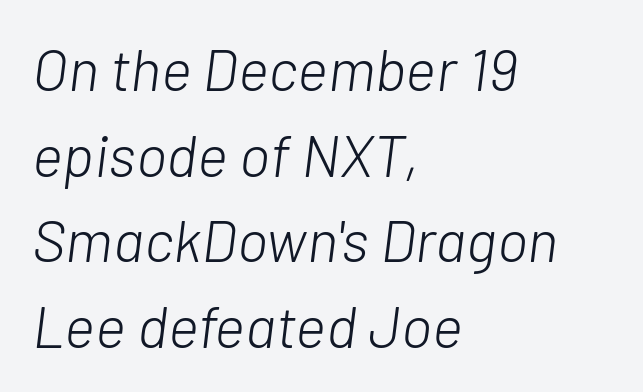
Q: Is the text bold? A: No.
Q: Is the text italic (slanted)? A: Yes, it leans right by about 7 degrees.
Q: Is the text underlined? A: No.
Q: How is the paragraph aligned? A: Left-aligned.
Q: Is the spacing between letters normal or unusually wide? A: Normal.
Q: Is the spacing between lines tight, normal or loose? A: Normal.
Q: Width (condensed, normal, or wide)? A: Normal.
Q: Stroke contrast? A: Low.
Q: x-height? A: Medium.
Q: Monospaced? A: No.
